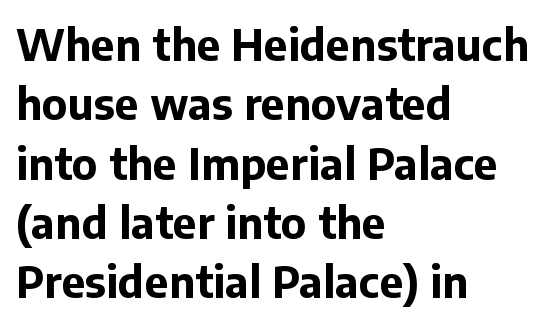
{"serif": "no", "italic": "no", "bold": "yes", "weight": "bold", "width": "normal", "stroke_contrast": "low", "x_height": "medium", "monospaced": "no", "underline": "no", "align": "left", "line_spacing": "normal", "line_spacing_ratio": 1.38, "letter_spacing": "normal", "letter_spacing_em": 0.0, "glyph_px": 43}
